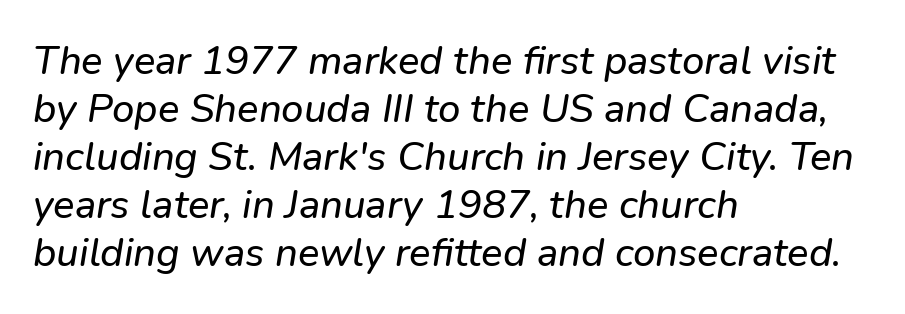
{"serif": "no", "width": "normal", "stroke_contrast": "low", "x_height": "medium", "monospaced": "no", "underline": "no", "align": "left", "line_spacing_ratio": 1.2, "letter_spacing": "normal", "letter_spacing_em": 0.0, "glyph_px": 40}
